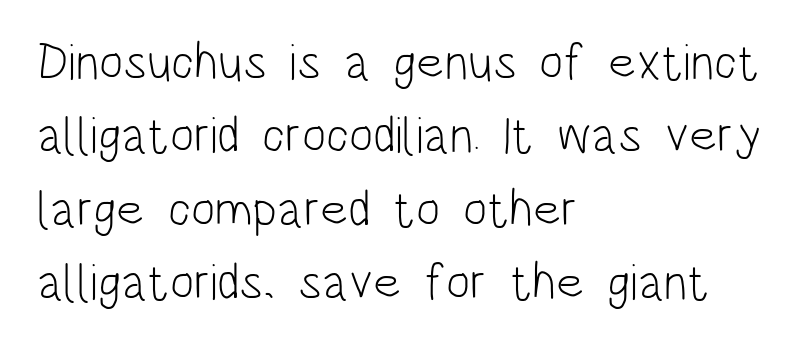
Q: Is the text bold? A: No.
Q: Is the text italic (slanted)? A: No, it is upright.
Q: Is the typeface a serif or a sans-serif typeface? A: Sans-serif.
Q: Is the text underlined? A: No.
Q: How is the paragraph aligned? A: Left-aligned.
Q: Is the spacing between letters normal or unusually wide? A: Normal.
Q: Is the spacing between lines tight, normal or loose? A: Normal.
Q: Width (condensed, normal, or wide)? A: Condensed.
Q: Stroke contrast? A: Low.
Q: x-height? A: Large.
Q: Monospaced? A: No.
